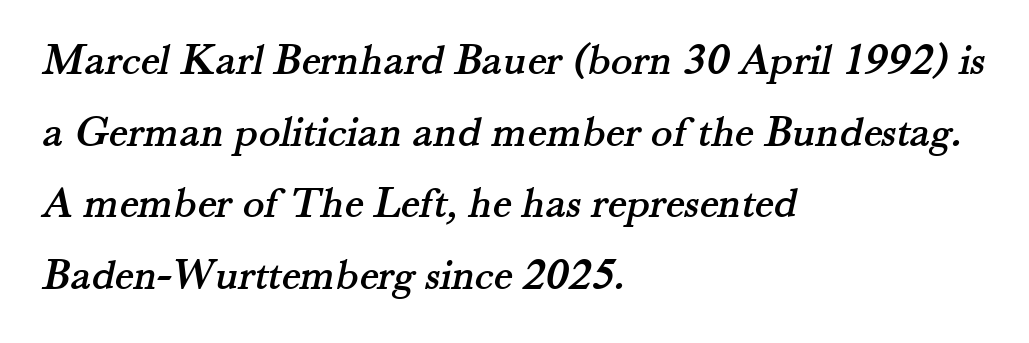
Old-style or modern, the face here clearly has serifs. Leading: standard. Descenders hang freely into open space. Left-aligned paragraph, ragged on the right. Think of a printed novel: that variable character pitch is what you see here. Characters follow at the spacing the type designer built in.
